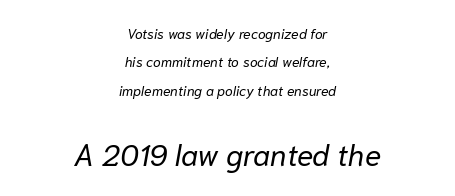
The face used here appears at its bigger size in the lower chunk. Rule under the text: the space is simply empty. Yep, that's italic — everything's leaning. Horizontal alignment here is central, giving a formal, balanced look. Glyph-to-glyph distance matches everyday printed text.
